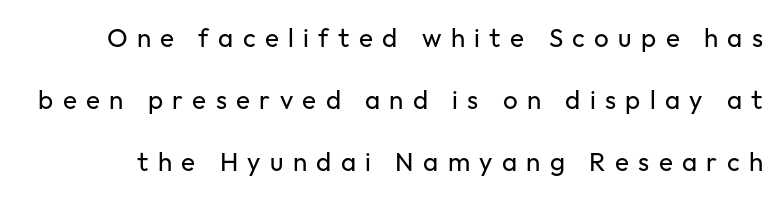
{"italic": "no", "bold": "no", "underline": "no", "line_spacing": "loose", "line_spacing_ratio": 2.38, "letter_spacing": "wide", "letter_spacing_em": 0.36, "glyph_px": 26}
